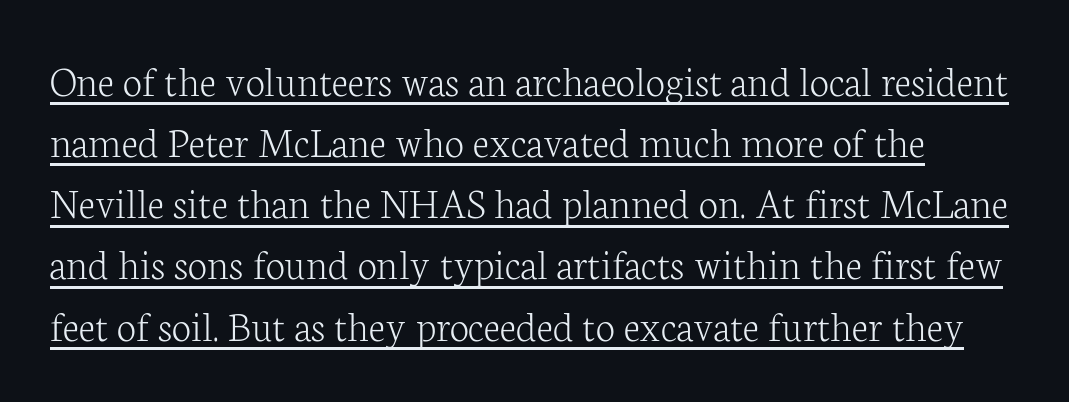
Spacing between characters is what you'd get straight out of the box. Quick note: underline on. The axis of the letterforms is exactly vertical. Horizontal bands of white between lines are of average thickness.
